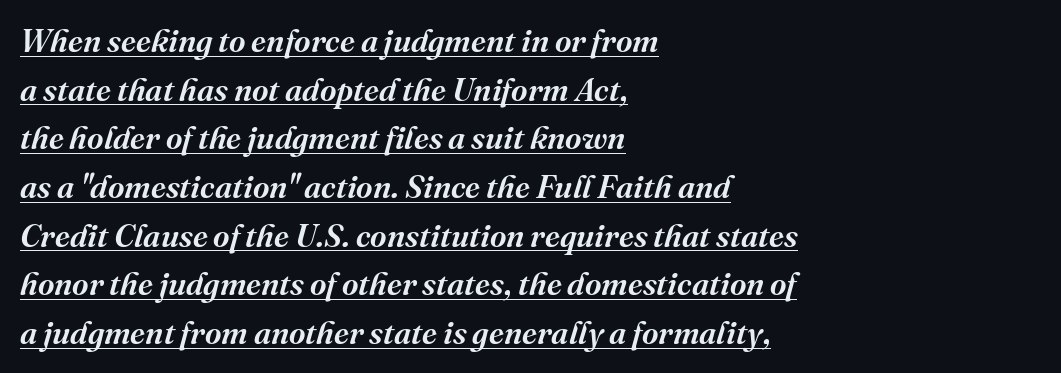
The image shows 32 px semibold serif type, italic (leaning right); set left-aligned, normal line spacing (1.52x), normal letter spacing, underlined; medium stroke contrast and a medium x-height.
